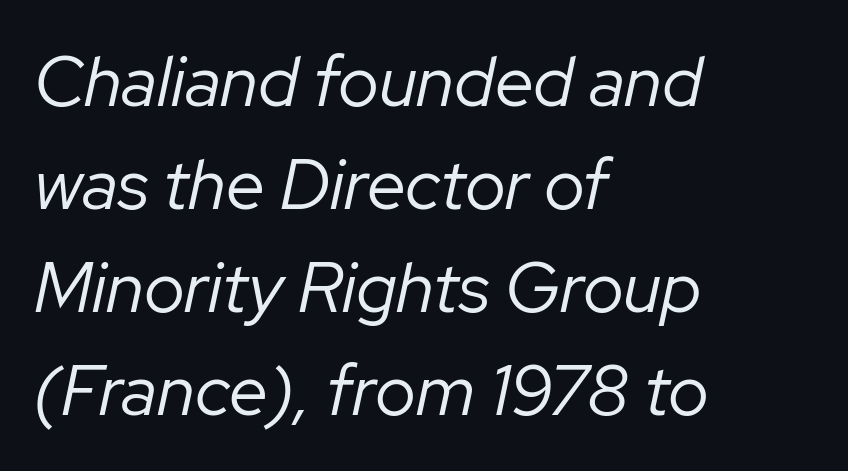
Q: Is the text bold? A: No.
Q: Is the text italic (slanted)? A: Yes, it leans right by about 12 degrees.
Q: Is the text underlined? A: No.
Q: How is the paragraph aligned? A: Left-aligned.
Q: Is the spacing between letters normal or unusually wide? A: Normal.
Q: Is the spacing between lines tight, normal or loose? A: Normal.
Q: Width (condensed, normal, or wide)? A: Normal.
Q: Stroke contrast? A: Low.
Q: x-height? A: Medium.
Q: Monospaced? A: No.
